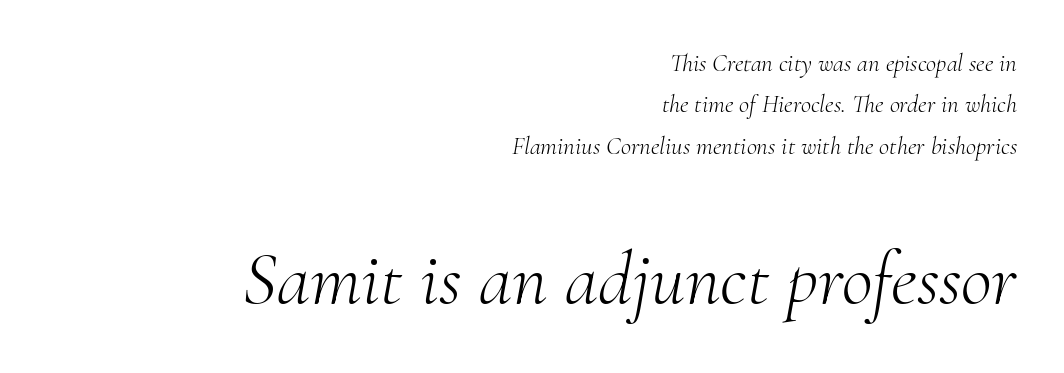
Q: Is the text bold? A: No.
Q: Is the text italic (slanted)? A: Yes, it leans right by about 10 degrees.
Q: Is the typeface a serif or a sans-serif typeface? A: Serif.
Q: Is the text underlined? A: No.
Q: How is the paragraph aligned? A: Right-aligned.
Q: Is the spacing between letters normal or unusually wide? A: Normal.
Q: Is the spacing between lines tight, normal or loose? A: Normal.
Q: Which block of text is set in a larger size, the first (top) or the second (bottom)? A: The second (bottom) one.
Q: Width (condensed, normal, or wide)? A: Normal.
Q: Stroke contrast? A: Medium.
Q: x-height? A: Small.
Q: Monospaced? A: No.
